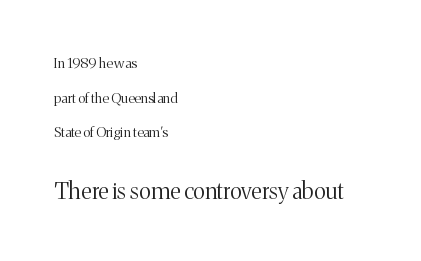
The image shows 23 px text type, upright; set left-aligned, loose line spacing (2.47x), normal letter spacing, not underlined; the second (bottom) block is 1.64x larger.
